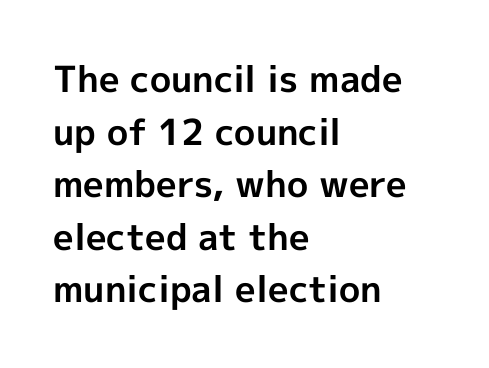
{"serif": "no", "italic": "no", "bold": "yes", "weight": "bold", "width": "normal", "x_height": "medium", "monospaced": "no", "underline": "no", "align": "left", "line_spacing": "normal", "line_spacing_ratio": 1.46, "letter_spacing": "normal", "letter_spacing_em": 0.0, "glyph_px": 36}
